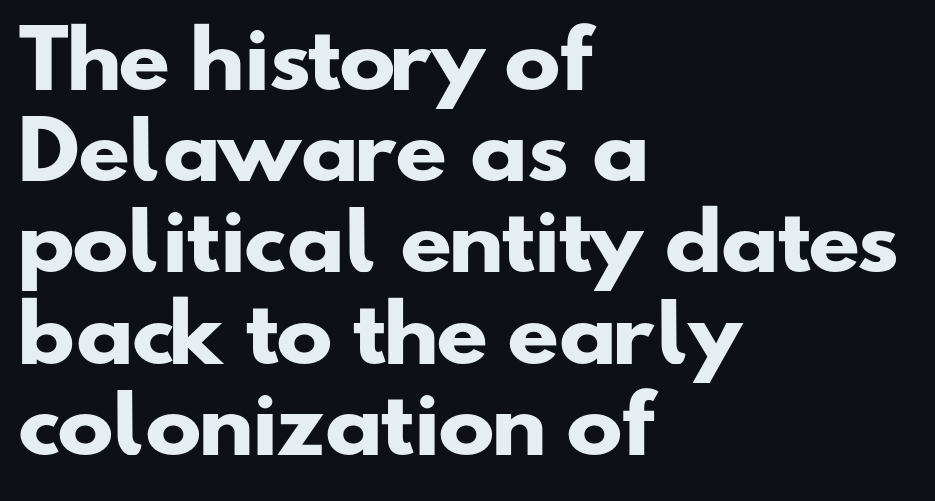
{"serif": "no", "bold": "yes", "weight": "heavy", "width": "wide", "stroke_contrast": "low", "x_height": "small", "monospaced": "no", "underline": "no", "align": "left", "line_spacing_ratio": 1.2, "letter_spacing": "normal", "letter_spacing_em": 0.0, "glyph_px": 76}
